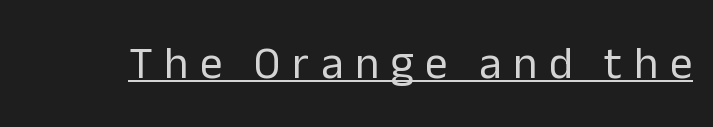
{"serif": "no", "italic": "no", "bold": "no", "weight": "regular", "width": "normal", "stroke_contrast": "low", "x_height": "medium", "monospaced": "no", "underline": "yes", "letter_spacing": "wide", "letter_spacing_em": 0.26, "glyph_px": 45}
